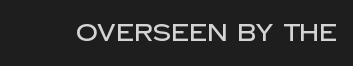
Observe the ordinary spacing: letters are neighbours, not strangers. Underline: absent. Rendered with straight, roman letterforms.
